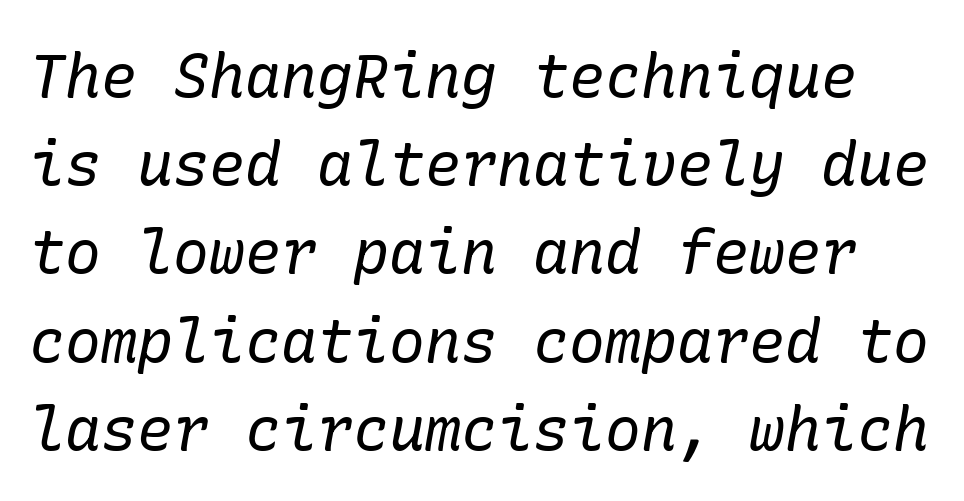
Descender tails drop into unmarked territory. Compared with ordinary roman type, these characters are visibly tilted. The rows are spaced the way most documents space them. Tracking value appears to be zero — textbook default spacing. Think standard paragraph weight, or any step lighter than that.
